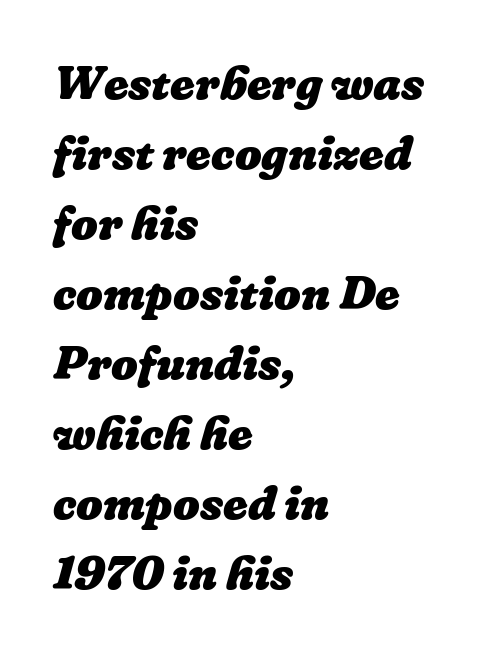
The image shows 47 px heavy type; set left-aligned, normal line spacing (1.49x), normal letter spacing, not underlined; low stroke contrast and a medium x-height.
